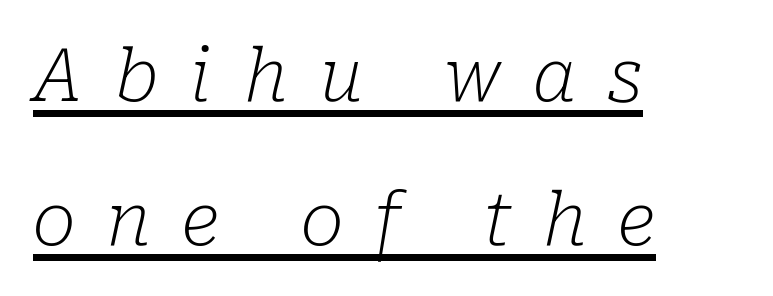
A typesetter would call this leading open, well beyond the default. Glance below the letters and you will spot a drawn line. Substantial extra tracking has been applied to these lines. This is serif lettering, the kind often seen in printed books. The lettering tilts uniformly, giving the passage an italic look.
